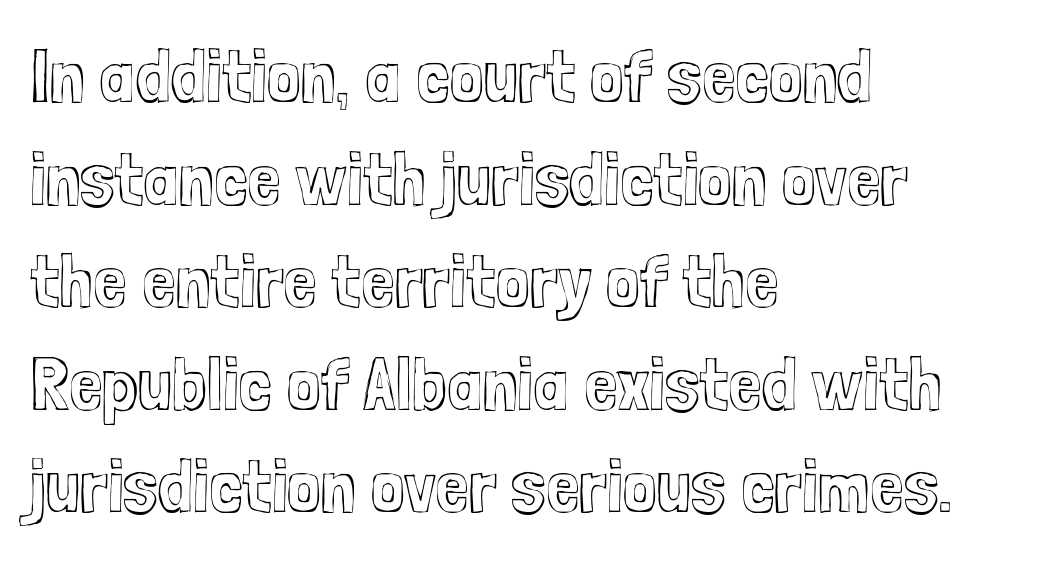
The text block is weighted toward the left margin, trailing off unevenly rightward. The line-height multiplier appears to be the usual default. The passage shown is typed in a proportional face where columns would drift. Words float on clear page, feet unadorned. The letterforms sit shoulder to shoulder at normal distance.
